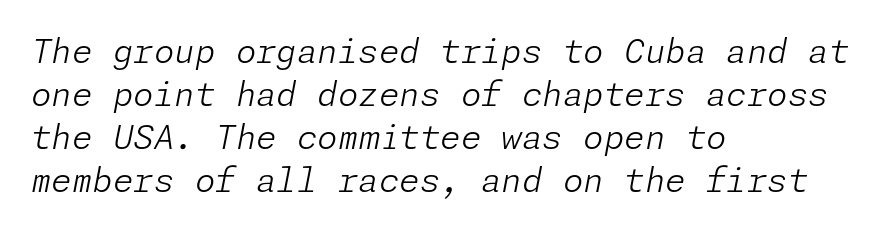
The image shows 33 px light type, italic (leaning right); set left-aligned, normal line spacing (1.3x), normal letter spacing, not underlined; low stroke contrast and a medium x-height.
